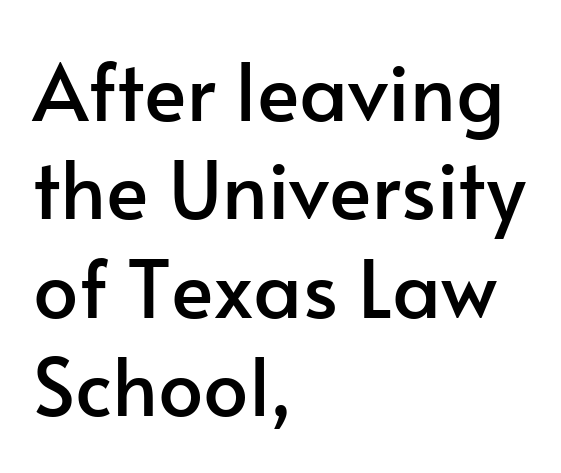
The type is set solid horizontally, with unmodified tracking. The lettering stays uniformly vertical, giving the passage a roman look. No feet cap the strokes, marking this as sans-serif type. Every row of glyphs begins at an identical x-position on the left.
